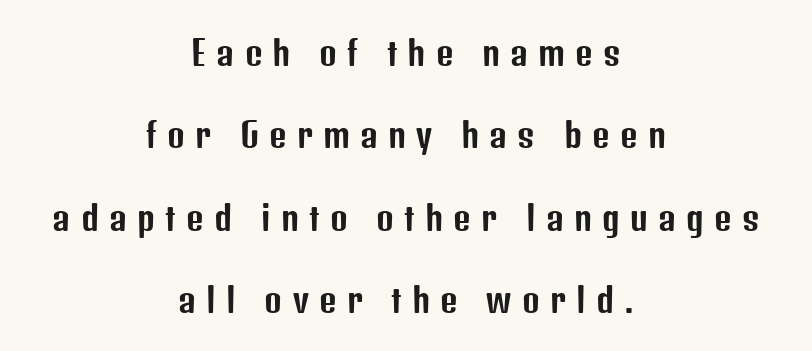
The image shows 34 px condensed sans-serif type, upright; set centered, loose line spacing (2.42x), unusually wide letter spacing (+0.3 em), not underlined; low stroke contrast and a medium x-height.
